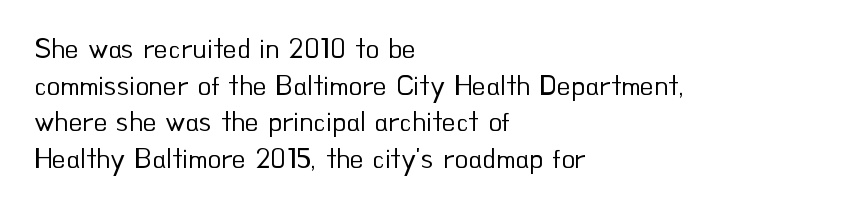
The image shows 28 px regular-weight sans-serif type, upright; set left-aligned, normal line spacing (1.31x), normal letter spacing, not underlined; low stroke contrast and a small x-height.
